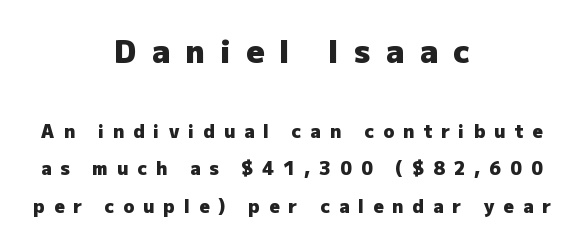
The image shows 31 px heavy sans-serif type, upright; set centered, loose line spacing (2.09x), unusually wide letter spacing (+0.5 em), not underlined; the first (top) block is 1.72x larger; low stroke contrast and a medium x-height.
